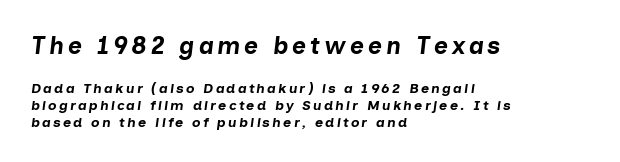
The glyphs look as if they've been sheared to an angle. Larger block? The one above; the one below is distinctly smaller. On the weight axis this lands at bold, roughly 700. One-word summary of the alignment: left. Type without underlining.
